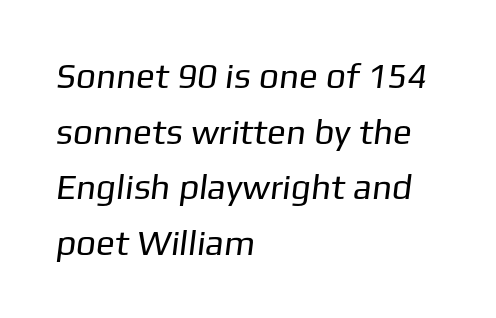
Glance below the letters and you will spot only blank space. Short note: letters normally spaced. This sample has the flowing, uneven cadence of proportional lettering. A typesetter would label this face a sans.
